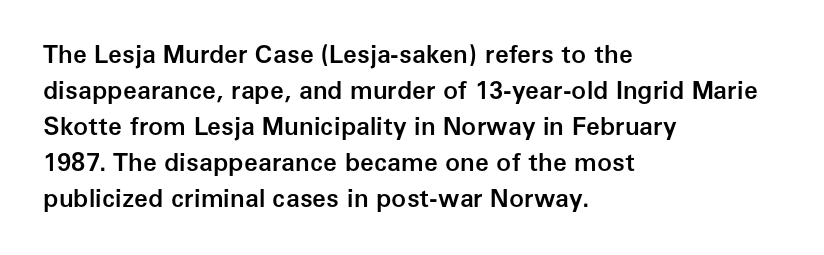
The image shows 25 px text type, upright; set left-aligned, normal line spacing (1.44x), normal letter spacing, not underlined.
